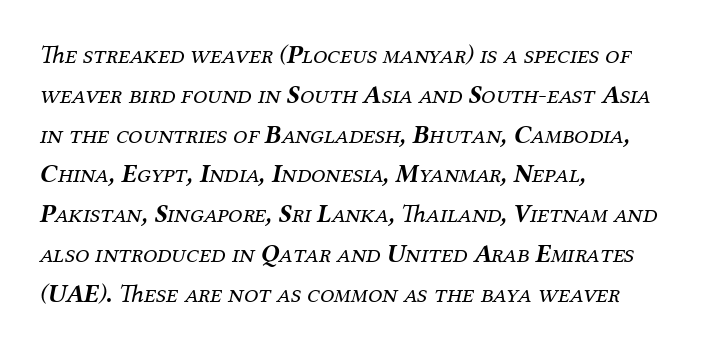
Left-aligned paragraph, ragged on the right. The rendering keeps characters at their native spacing. The font's italic variant was chosen for this text. The block of text has a typical density, with ordinary space between rows.
